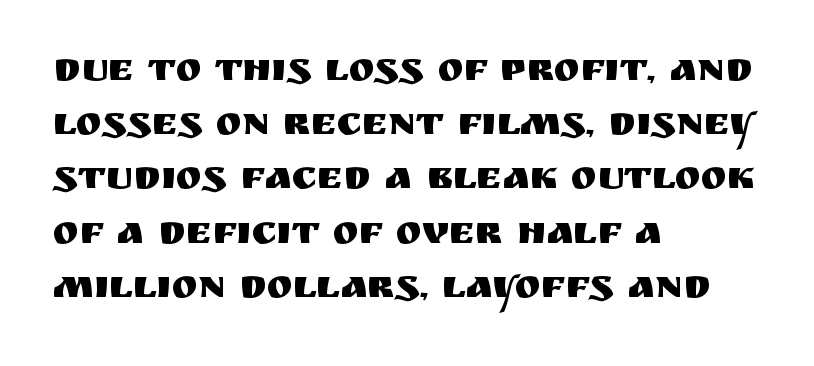
Q: Is the text italic (slanted)? A: No, it is upright.
Q: Is the typeface a serif or a sans-serif typeface? A: Sans-serif.
Q: Is the text underlined? A: No.
Q: How is the paragraph aligned? A: Left-aligned.
Q: Is the spacing between letters normal or unusually wide? A: Normal.
Q: Is the spacing between lines tight, normal or loose? A: Normal.
Q: Width (condensed, normal, or wide)? A: Normal.
Q: Stroke contrast? A: Medium.
Q: x-height? A: Large.
Q: Monospaced? A: No.
